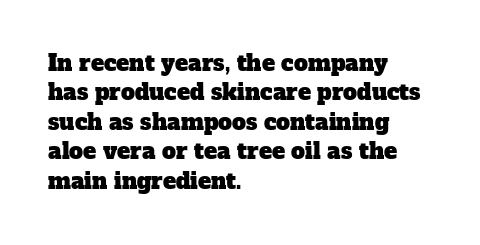
{"underline": "no", "align": "left", "line_spacing": "normal", "line_spacing_ratio": 1.34, "letter_spacing": "normal", "letter_spacing_em": 0.0, "glyph_px": 22}
